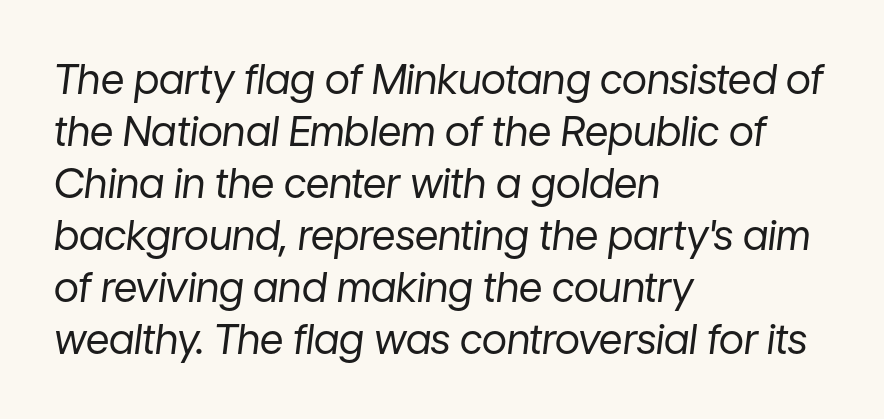
The image shows 41 px regular-weight type, italic (leaning right); set left-aligned, normal line spacing (1.27x), normal letter spacing, not underlined; low stroke contrast and a medium x-height.
